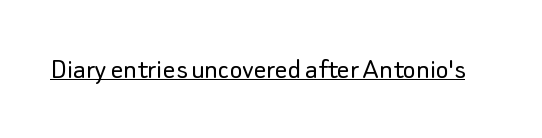
The image shows 31 px light sans-serif type, upright; set normal letter spacing, underlined; low stroke contrast and a small x-height.
